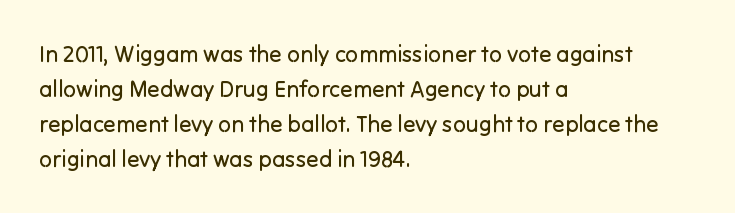
Weight: not bold — regular or lighter. The typesetter chose a ragged-right arrangement here. Each new line begins a customary step beneath the previous one. You could call the tracking neutral — neither tight nor loose. Only glyphs here, with clear space below each row. You can tell it's not italic because the verticals are truly vertical.
